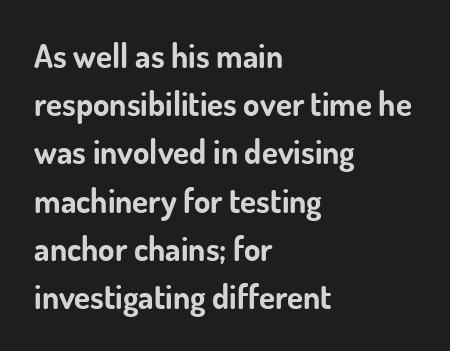
Q: Is the text bold? A: Yes.
Q: Is the text italic (slanted)? A: No, it is upright.
Q: Is the typeface a serif or a sans-serif typeface? A: Sans-serif.
Q: Is the text underlined? A: No.
Q: How is the paragraph aligned? A: Left-aligned.
Q: Is the spacing between letters normal or unusually wide? A: Normal.
Q: Is the spacing between lines tight, normal or loose? A: Normal.
Q: Width (condensed, normal, or wide)? A: Normal.
Q: Stroke contrast? A: Low.
Q: x-height? A: Small.
Q: Monospaced? A: No.
